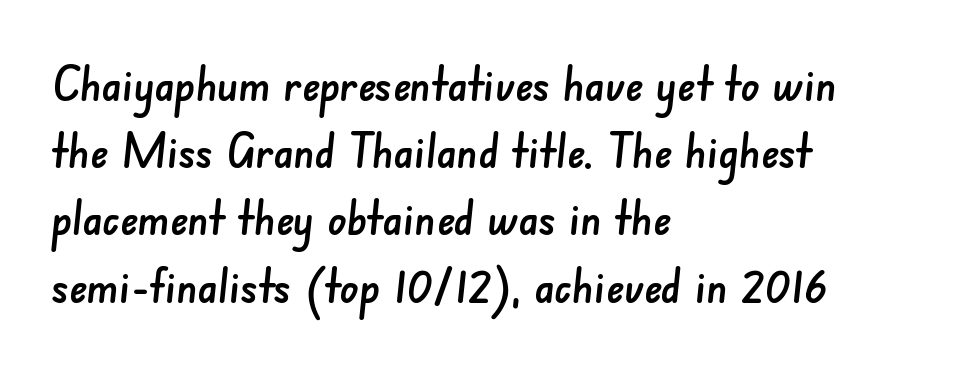
{"serif": "no", "width": "normal", "stroke_contrast": "low", "x_height": "small", "monospaced": "no", "underline": "no", "align": "left", "line_spacing": "normal", "line_spacing_ratio": 1.43, "letter_spacing": "normal", "letter_spacing_em": 0.0, "glyph_px": 47}
